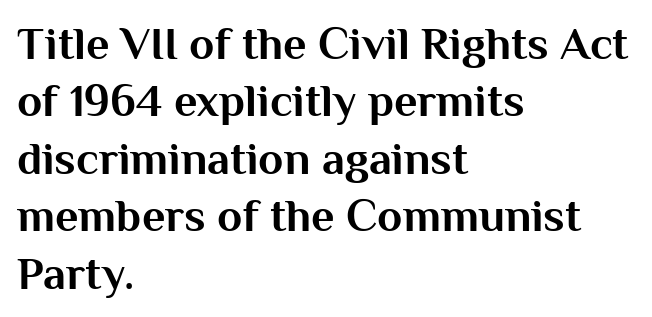
The image shows 46 px bold sans-serif type, upright; set left-aligned, normal line spacing (1.25x), normal letter spacing, not underlined; medium stroke contrast and a medium x-height.
